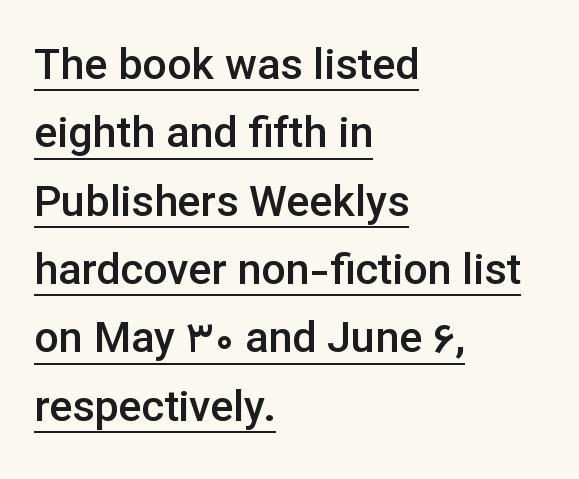
Q: Is the text bold? A: Semi-bold.
Q: Is the text italic (slanted)? A: No, it is upright.
Q: Is the typeface a serif or a sans-serif typeface? A: Sans-serif.
Q: Is the text underlined? A: Yes.
Q: How is the paragraph aligned? A: Left-aligned.
Q: Is the spacing between letters normal or unusually wide? A: Normal.
Q: Is the spacing between lines tight, normal or loose? A: Normal.
Q: Width (condensed, normal, or wide)? A: Normal.
Q: Stroke contrast? A: Low.
Q: x-height? A: Medium.
Q: Monospaced? A: No.
